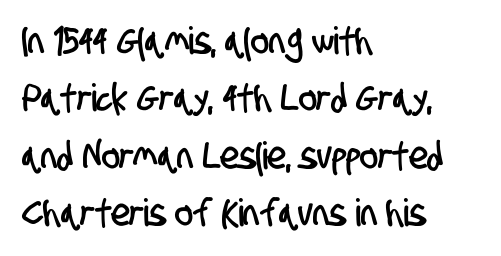
Letters rest on an invisible, unmarked baseline. Observe the ordinary spacing: letters are neighbours, not strangers. This sample has the flowing, uneven cadence of proportional lettering. Short and long lines alike share a common starting point at left. A typesetter would call this leading conventional body-copy spacing. Classification — sans serif.
